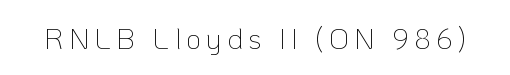
Q: Is the text bold? A: No.
Q: Is the text italic (slanted)? A: No, it is upright.
Q: Is the typeface a serif or a sans-serif typeface? A: Sans-serif.
Q: Is the text underlined? A: No.
Q: Width (condensed, normal, or wide)? A: Normal.
Q: Stroke contrast? A: Low.
Q: x-height? A: Medium.
Q: Monospaced? A: No.
